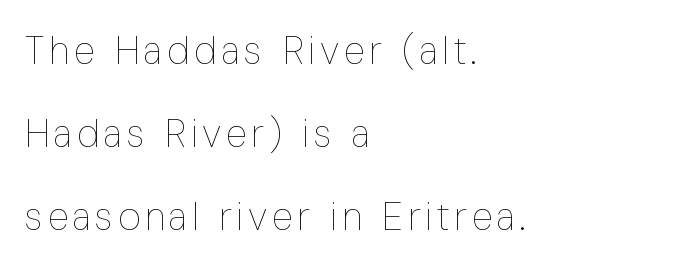
Q: Is the text bold? A: No.
Q: Is the text italic (slanted)? A: No, it is upright.
Q: Is the text underlined? A: No.
Q: How is the paragraph aligned? A: Left-aligned.
Q: Is the spacing between lines tight, normal or loose? A: Loose.
Q: Width (condensed, normal, or wide)? A: Condensed.
Q: Stroke contrast? A: Low.
Q: x-height? A: Medium.
Q: Monospaced? A: No.
